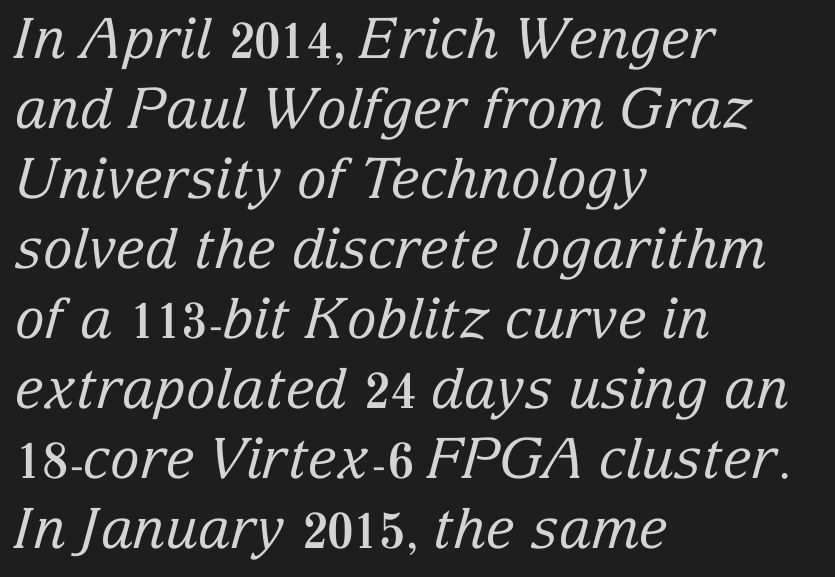
Descender tails drop into unmarked territory. What's the leading like? Ordinary, nothing unusual. Does the copy run flush right? No — it runs flush left. No extra tracking has been applied to these lines.
